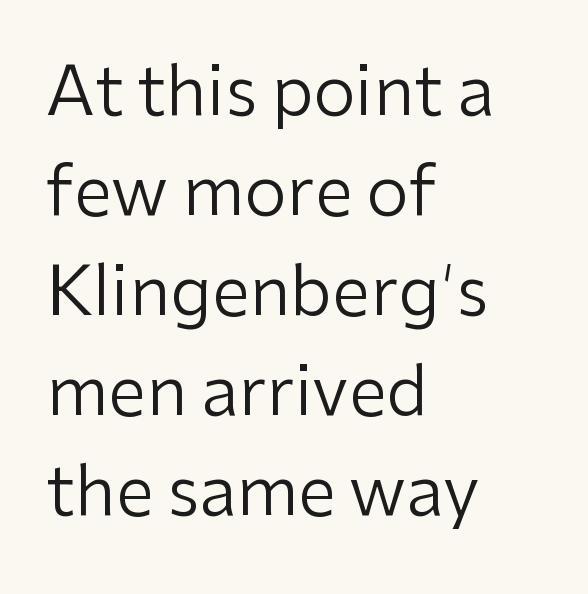
Q: Is the text bold? A: No.
Q: Is the text italic (slanted)? A: No, it is upright.
Q: Is the typeface a serif or a sans-serif typeface? A: Sans-serif.
Q: Is the text underlined? A: No.
Q: How is the paragraph aligned? A: Left-aligned.
Q: Is the spacing between letters normal or unusually wide? A: Normal.
Q: Is the spacing between lines tight, normal or loose? A: Normal.
Q: Width (condensed, normal, or wide)? A: Normal.
Q: Stroke contrast? A: Low.
Q: x-height? A: Medium.
Q: Monospaced? A: No.
